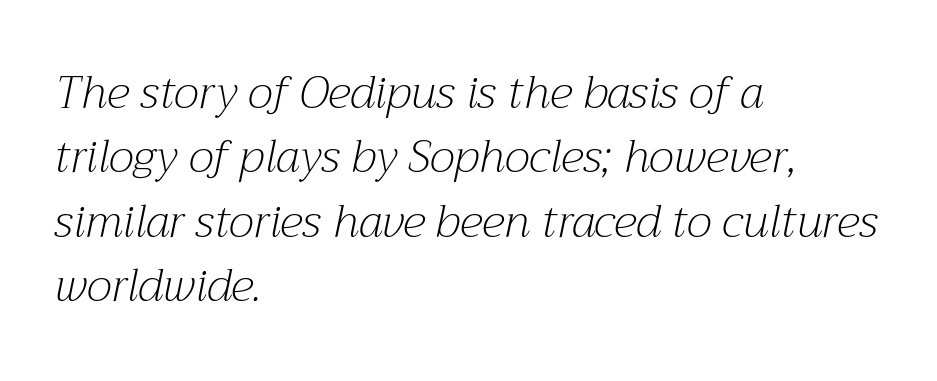
{"serif": "yes", "italic": "yes", "lean": "right", "slant_degrees": 12, "bold": "no", "weight": "light", "width": "normal", "stroke_contrast": "medium", "x_height": "medium", "monospaced": "no", "underline": "no", "align": "left", "line_spacing": "normal", "line_spacing_ratio": 1.43, "letter_spacing": "normal", "letter_spacing_em": 0.0, "glyph_px": 45}
